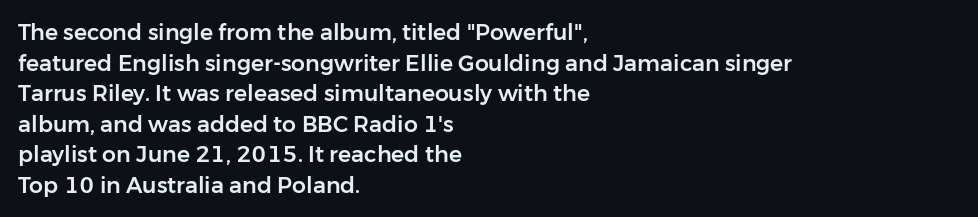
{"italic": "no", "underline": "no", "align": "left", "line_spacing": "normal", "line_spacing_ratio": 1.39, "letter_spacing": "normal", "letter_spacing_em": 0.0, "glyph_px": 22}
